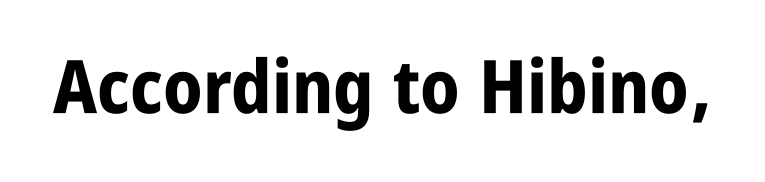
The image shows 74 px bold, condensed sans-serif type, upright; set normal letter spacing, not underlined; low stroke contrast and a large x-height.
